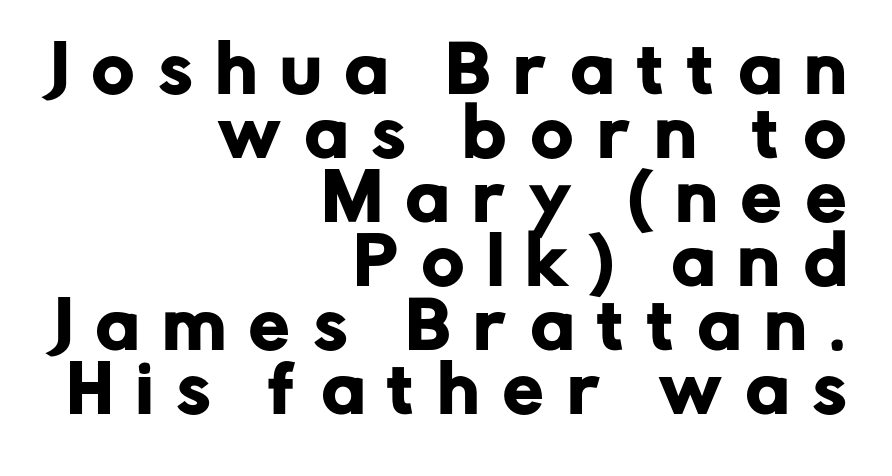
{"serif": "no", "italic": "no", "width": "normal", "stroke_contrast": "low", "x_height": "medium", "monospaced": "no", "underline": "no", "align": "right", "line_spacing": "tight", "line_spacing_ratio": 1.0, "letter_spacing": "wide", "letter_spacing_em": 0.38, "glyph_px": 64}
